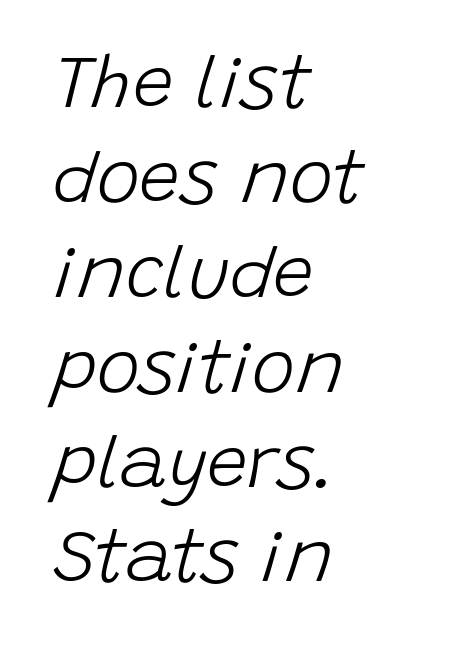
Q: Is the text bold? A: No.
Q: Is the text italic (slanted)? A: Yes, it leans right by about 15 degrees.
Q: Is the text underlined? A: No.
Q: How is the paragraph aligned? A: Left-aligned.
Q: Is the spacing between letters normal or unusually wide? A: Normal.
Q: Is the spacing between lines tight, normal or loose? A: Normal.
Q: Width (condensed, normal, or wide)? A: Normal.
Q: Stroke contrast? A: Low.
Q: x-height? A: Large.
Q: Monospaced? A: No.
